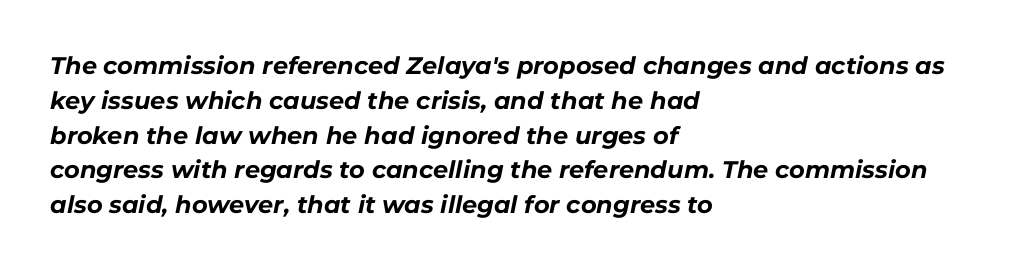
Is the type bold? Yes — the strokes are clearly thick and heavy. A clean baseline with only descenders dipping below it. Students, note that the glyphs here touch the page at normal intervals. The paragraph has a hard left edge and a soft right edge. Would a proofreader flag this as italicized? Yes. Is there much room between lines? A standard amount, neither cramped nor airy.
